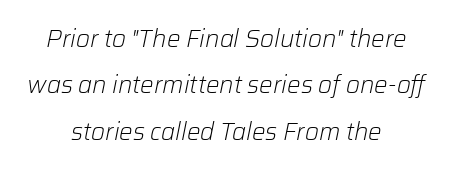
{"italic": "yes", "lean": "right", "slant_degrees": 12, "bold": "no", "underline": "no", "align": "center", "line_spacing": "loose", "line_spacing_ratio": 1.93, "letter_spacing": "normal", "letter_spacing_em": 0.0, "glyph_px": 24}
